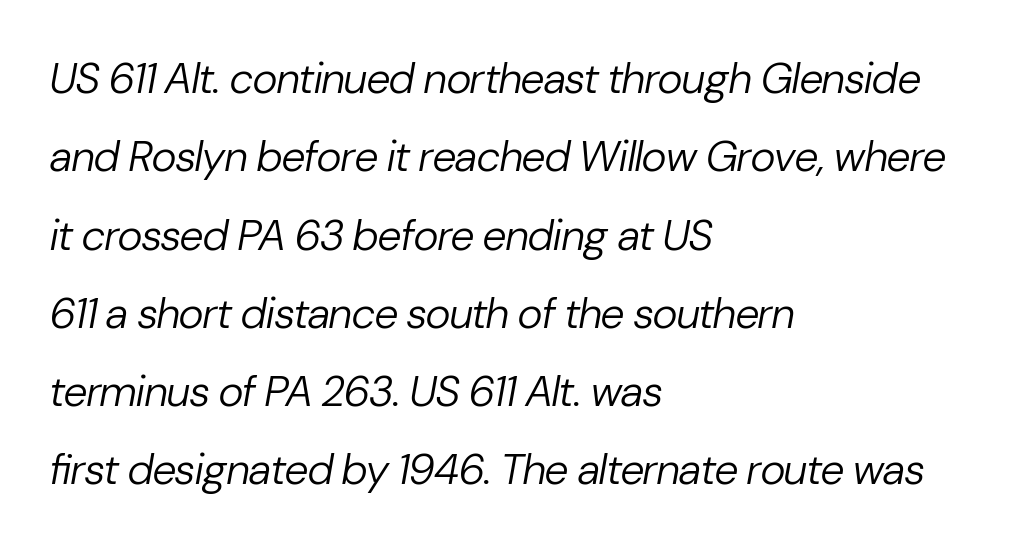
{"italic": "yes", "lean": "right", "slant_degrees": 10, "bold": "no", "weight": "regular", "width": "normal", "stroke_contrast": "low", "x_height": "medium", "monospaced": "no", "underline": "no", "align": "left", "line_spacing_ratio": 1.82, "letter_spacing": "normal", "letter_spacing_em": 0.0, "glyph_px": 43}
